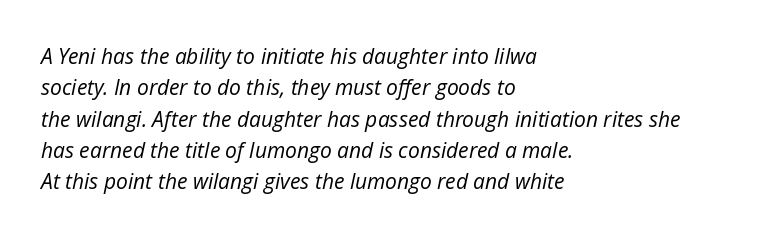
Q: Is the text bold? A: No.
Q: Is the text italic (slanted)? A: Yes, it leans right by about 12 degrees.
Q: Is the text underlined? A: No.
Q: How is the paragraph aligned? A: Left-aligned.
Q: Is the spacing between letters normal or unusually wide? A: Normal.
Q: Is the spacing between lines tight, normal or loose? A: Normal.
